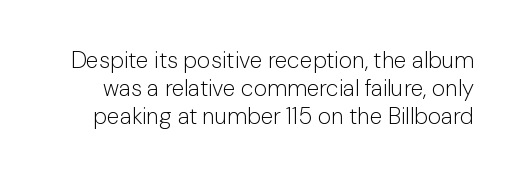
Q: Is the text bold? A: No.
Q: Is the text italic (slanted)? A: No, it is upright.
Q: Is the text underlined? A: No.
Q: Is the spacing between letters normal or unusually wide? A: Normal.
